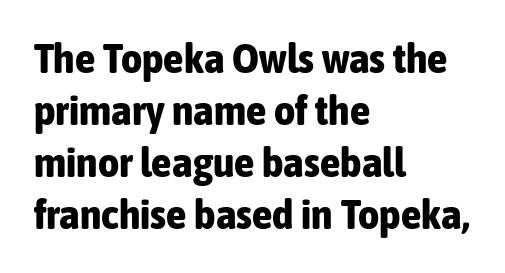
Q: Is the text bold? A: Yes.
Q: Is the text italic (slanted)? A: No, it is upright.
Q: Is the typeface a serif or a sans-serif typeface? A: Sans-serif.
Q: Is the text underlined? A: No.
Q: How is the paragraph aligned? A: Left-aligned.
Q: Is the spacing between letters normal or unusually wide? A: Normal.
Q: Is the spacing between lines tight, normal or loose? A: Normal.
Q: Width (condensed, normal, or wide)? A: Condensed.
Q: Stroke contrast? A: Low.
Q: x-height? A: Medium.
Q: Monospaced? A: No.
